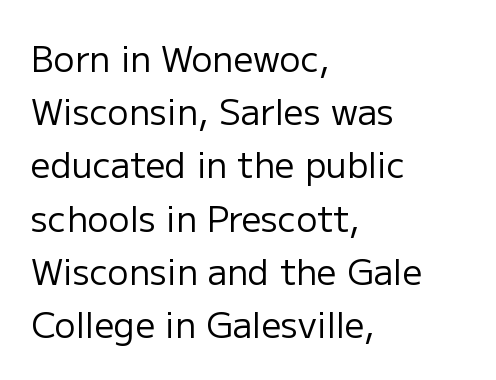
{"serif": "no", "italic": "no", "bold": "no", "weight": "regular", "width": "normal", "stroke_contrast": "low", "x_height": "medium", "monospaced": "no", "underline": "no", "align": "left", "line_spacing": "normal", "line_spacing_ratio": 1.52, "letter_spacing": "normal", "letter_spacing_em": 0.0, "glyph_px": 35}
